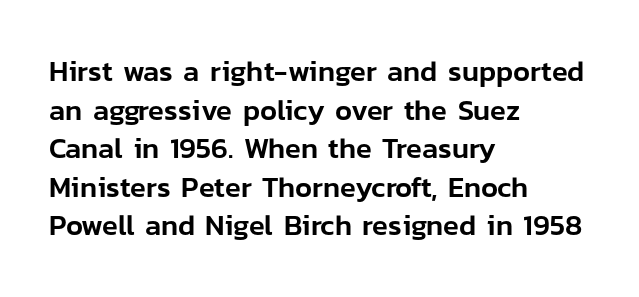
Q: Is the text italic (slanted)? A: No, it is upright.
Q: Is the typeface a serif or a sans-serif typeface? A: Sans-serif.
Q: Is the text underlined? A: No.
Q: How is the paragraph aligned? A: Left-aligned.
Q: Is the spacing between letters normal or unusually wide? A: Normal.
Q: Is the spacing between lines tight, normal or loose? A: Normal.
Q: Width (condensed, normal, or wide)? A: Normal.
Q: Stroke contrast? A: Low.
Q: x-height? A: Medium.
Q: Monospaced? A: No.
